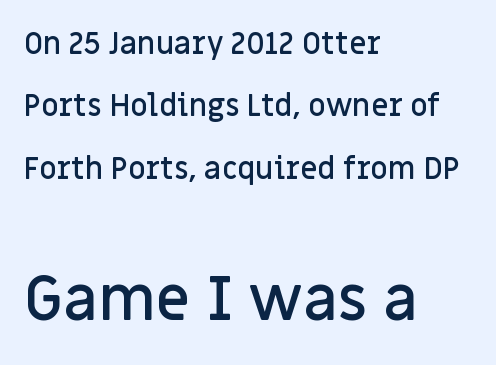
{"serif": "no", "italic": "no", "bold": "semi", "weight": "semibold", "width": "normal", "stroke_contrast": "low", "x_height": "large", "monospaced": "no", "underline": "no", "align": "left", "line_spacing": "loose", "line_spacing_ratio": 2.08, "letter_spacing": "normal", "letter_spacing_em": 0.0, "larger_block": "second", "size_ratio": 2.03, "glyph_px": 61}
